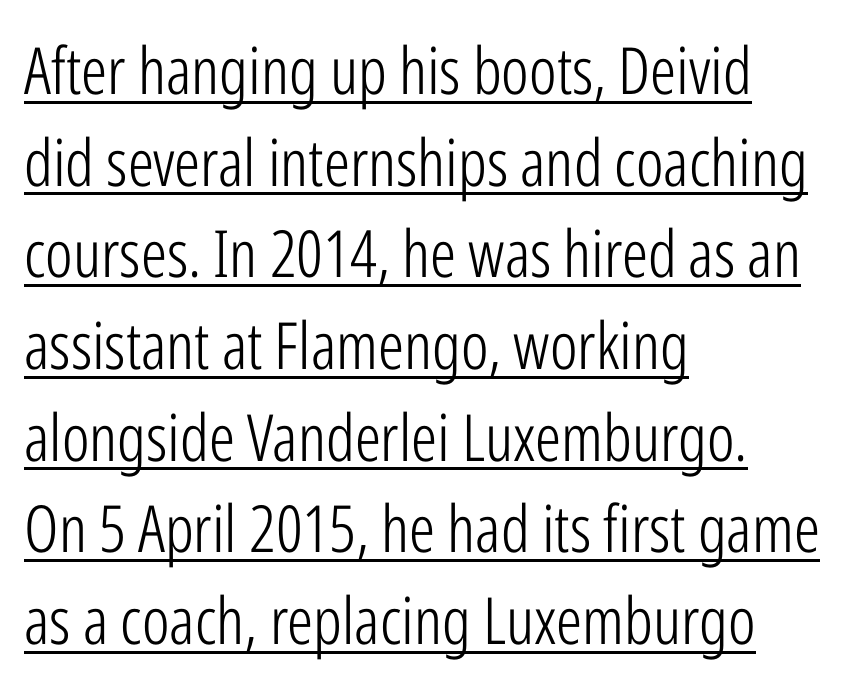
Q: Is the text bold? A: No.
Q: Is the text italic (slanted)? A: No, it is upright.
Q: Is the typeface a serif or a sans-serif typeface? A: Sans-serif.
Q: Is the text underlined? A: Yes.
Q: How is the paragraph aligned? A: Left-aligned.
Q: Is the spacing between letters normal or unusually wide? A: Normal.
Q: Is the spacing between lines tight, normal or loose? A: Normal.
Q: Width (condensed, normal, or wide)? A: Condensed.
Q: Stroke contrast? A: Low.
Q: x-height? A: Medium.
Q: Monospaced? A: No.
